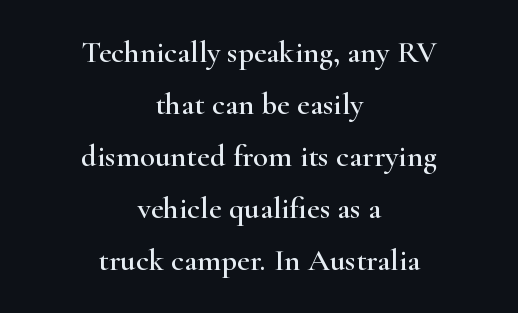
The image shows 31 px wide serif type, upright; set centered, normal line spacing (1.68x), normal letter spacing, not underlined; high stroke contrast and a small x-height.
